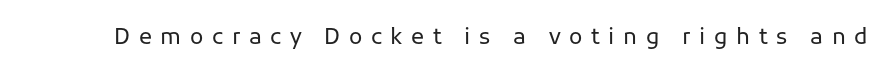
The image shows 22 px text type, upright; set unusually wide letter spacing (+0.39 em), not underlined.
